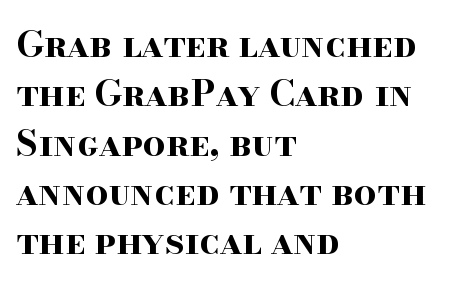
The image shows 36 px bold, wide serif type, upright; set left-aligned, normal line spacing (1.37x), normal letter spacing, not underlined; high stroke contrast and a small x-height.
